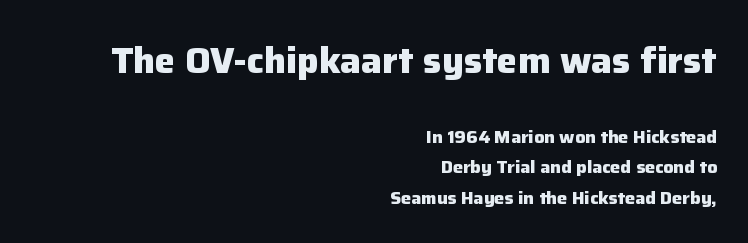
Q: Is the text bold? A: Yes.
Q: Is the text italic (slanted)? A: No, it is upright.
Q: Is the typeface a serif or a sans-serif typeface? A: Sans-serif.
Q: Is the text underlined? A: No.
Q: How is the paragraph aligned? A: Right-aligned.
Q: Is the spacing between letters normal or unusually wide? A: Normal.
Q: Is the spacing between lines tight, normal or loose? A: Normal.
Q: Which block of text is set in a larger size, the first (top) or the second (bottom)? A: The first (top) one.
Q: Width (condensed, normal, or wide)? A: Normal.
Q: Stroke contrast? A: Low.
Q: x-height? A: Medium.
Q: Monospaced? A: No.
